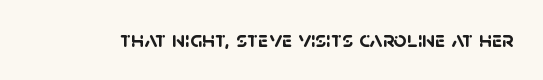
The image shows 23 px bold type; set normal letter spacing, not underlined.
